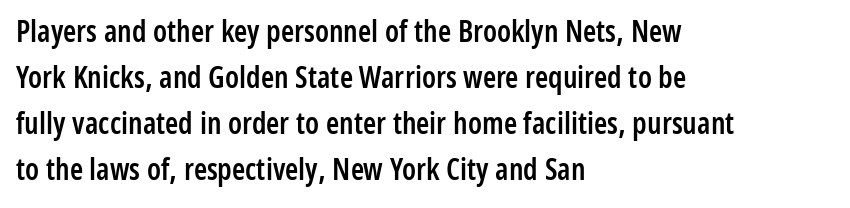
Q: Is the text bold? A: Semi-bold.
Q: Is the text italic (slanted)? A: No, it is upright.
Q: Is the typeface a serif or a sans-serif typeface? A: Sans-serif.
Q: Is the text underlined? A: No.
Q: How is the paragraph aligned? A: Left-aligned.
Q: Is the spacing between letters normal or unusually wide? A: Normal.
Q: Is the spacing between lines tight, normal or loose? A: Normal.
Q: Width (condensed, normal, or wide)? A: Condensed.
Q: Stroke contrast? A: Low.
Q: x-height? A: Medium.
Q: Monospaced? A: No.
